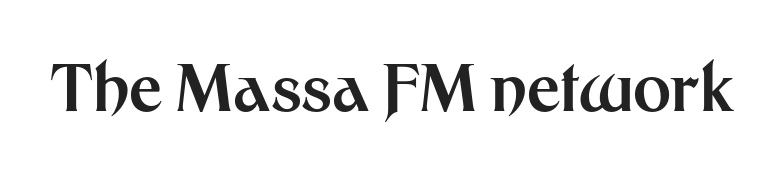
{"serif": "no", "italic": "no", "bold": "yes", "weight": "bold", "width": "normal", "stroke_contrast": "medium", "x_height": "medium", "monospaced": "no", "underline": "no", "letter_spacing": "normal", "letter_spacing_em": 0.0, "glyph_px": 65}
